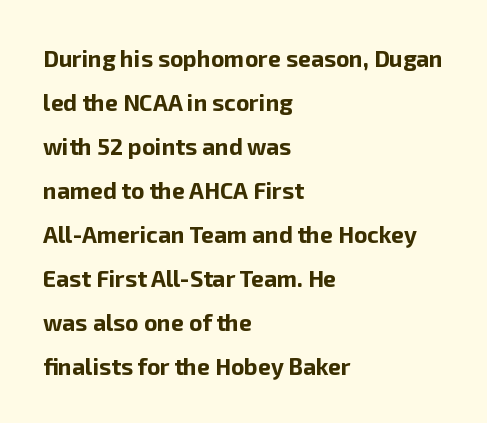
{"italic": "no", "bold": "yes", "underline": "no", "align": "left", "line_spacing": "loose", "line_spacing_ratio": 1.91, "letter_spacing": "normal", "letter_spacing_em": 0.0, "glyph_px": 23}
